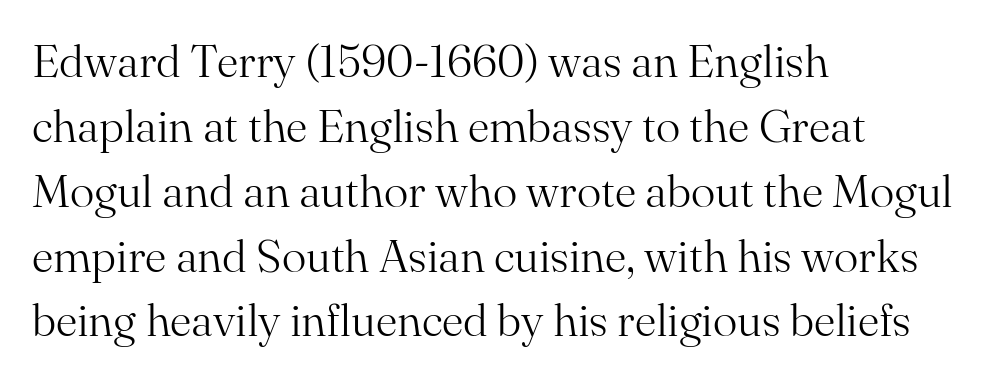
Q: Is the text bold? A: No.
Q: Is the text italic (slanted)? A: No, it is upright.
Q: Is the typeface a serif or a sans-serif typeface? A: Serif.
Q: Is the text underlined? A: No.
Q: How is the paragraph aligned? A: Left-aligned.
Q: Is the spacing between letters normal or unusually wide? A: Normal.
Q: Is the spacing between lines tight, normal or loose? A: Normal.
Q: Width (condensed, normal, or wide)? A: Normal.
Q: Stroke contrast? A: Medium.
Q: x-height? A: Small.
Q: Monospaced? A: No.
